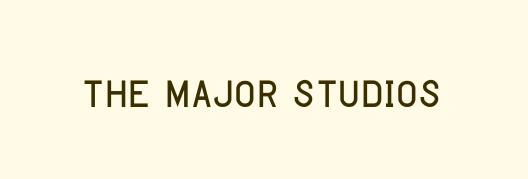
Q: Is the text italic (slanted)? A: No, it is upright.
Q: Is the typeface a serif or a sans-serif typeface? A: Sans-serif.
Q: Is the text underlined? A: No.
Q: Is the spacing between letters normal or unusually wide? A: Normal.
Q: Width (condensed, normal, or wide)? A: Condensed.
Q: Stroke contrast? A: Low.
Q: x-height? A: Large.
Q: Monospaced? A: No.
